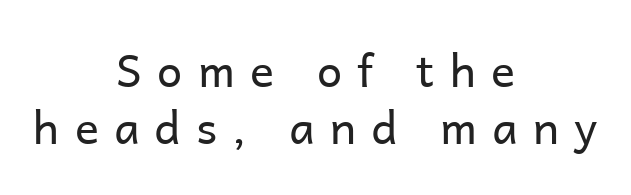
Q: Is the text bold? A: No.
Q: Is the text italic (slanted)? A: No, it is upright.
Q: Is the typeface a serif or a sans-serif typeface? A: Sans-serif.
Q: Is the text underlined? A: No.
Q: How is the paragraph aligned? A: Centered.
Q: Is the spacing between letters normal or unusually wide? A: Unusually wide.
Q: Is the spacing between lines tight, normal or loose? A: Normal.
Q: Width (condensed, normal, or wide)? A: Normal.
Q: Stroke contrast? A: Low.
Q: x-height? A: Medium.
Q: Monospaced? A: No.
